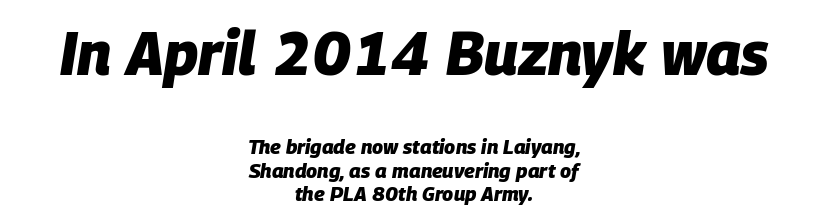
{"italic": "yes", "lean": "right", "slant_degrees": 9, "bold": "yes", "weight": "heavy", "width": "normal", "stroke_contrast": "low", "x_height": "large", "monospaced": "no", "underline": "no", "align": "center", "line_spacing_ratio": 1.17, "letter_spacing": "normal", "letter_spacing_em": 0.0, "larger_block": "first", "size_ratio": 3.0, "glyph_px": 60}
